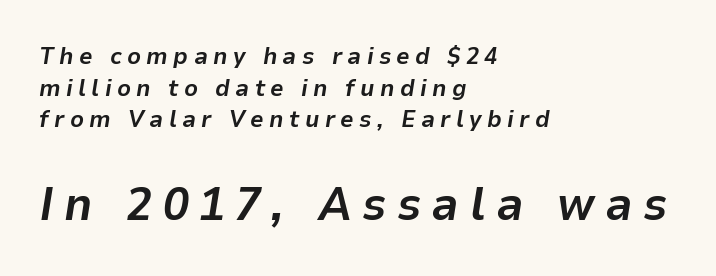
Q: Is the text bold? A: Yes.
Q: Is the text italic (slanted)? A: Yes, it leans right by about 9 degrees.
Q: Is the text underlined? A: No.
Q: How is the paragraph aligned? A: Left-aligned.
Q: Is the spacing between letters normal or unusually wide? A: Unusually wide.
Q: Is the spacing between lines tight, normal or loose? A: Normal.
Q: Which block of text is set in a larger size, the first (top) or the second (bottom)? A: The second (bottom) one.
Q: Width (condensed, normal, or wide)? A: Normal.
Q: Stroke contrast? A: Low.
Q: x-height? A: Medium.
Q: Monospaced? A: No.
